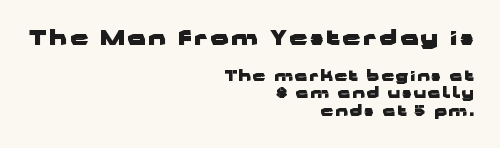
{"italic": "no", "bold": "yes", "underline": "no", "align": "right", "line_spacing": "normal", "line_spacing_ratio": 1.25, "larger_block": "first", "size_ratio": 1.43, "glyph_px": 20}
